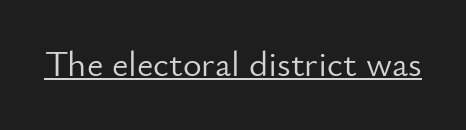
The image shows 36 px light sans-serif type, upright; set normal letter spacing, underlined; low stroke contrast and a small x-height.
